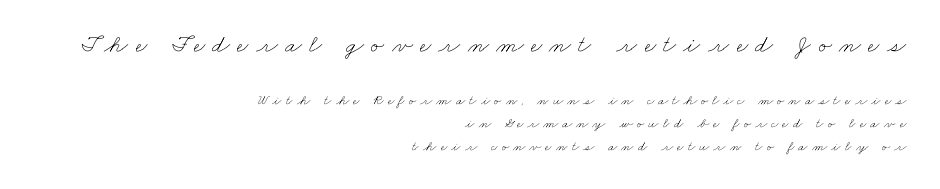
The image shows 25 px text type; set right-aligned, normal line spacing (1.62x), unusually wide letter spacing (+0.29 em), not underlined; the first (top) block is 1.79x larger.
